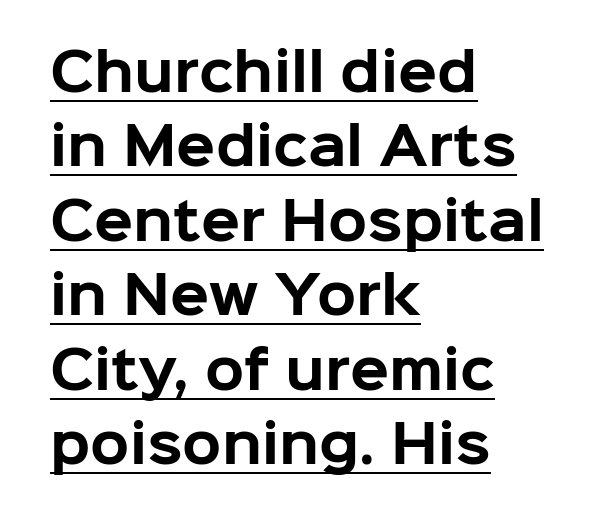
The image shows 51 px bold sans-serif type, upright; set left-aligned, normal line spacing (1.46x), normal letter spacing, underlined; low stroke contrast and a medium x-height.
